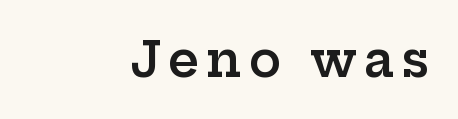
Q: Is the text bold? A: Semi-bold.
Q: Is the text italic (slanted)? A: No, it is upright.
Q: Is the typeface a serif or a sans-serif typeface? A: Serif.
Q: Is the text underlined? A: No.
Q: How is the paragraph aligned? A: Right-aligned.
Q: Width (condensed, normal, or wide)? A: Wide.
Q: Stroke contrast? A: Low.
Q: x-height? A: Medium.
Q: Monospaced? A: No.
